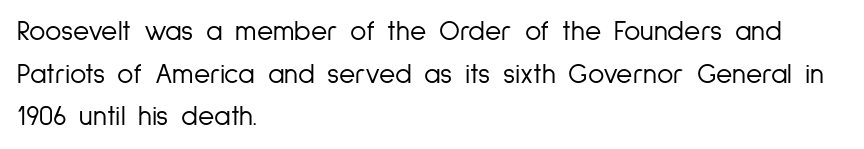
{"serif": "no", "italic": "no", "bold": "no", "weight": "light", "width": "condensed", "stroke_contrast": "low", "x_height": "medium", "monospaced": "no", "underline": "no", "align": "left", "line_spacing": "normal", "line_spacing_ratio": 1.52, "letter_spacing": "normal", "letter_spacing_em": 0.0, "glyph_px": 28}
